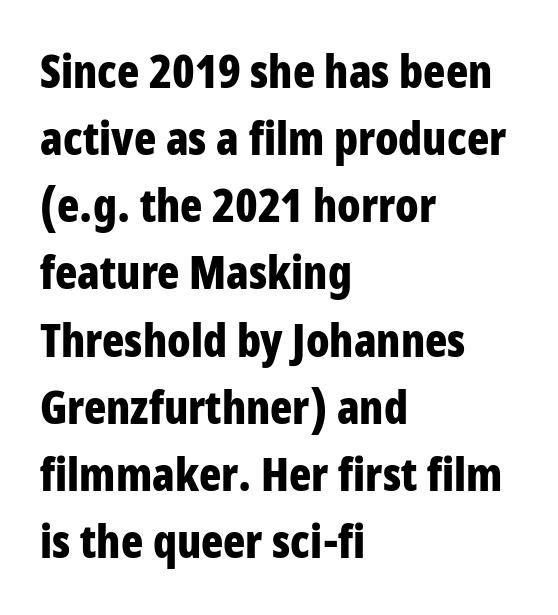
The image shows 46 px bold, condensed sans-serif type, upright; set left-aligned, normal line spacing (1.46x), normal letter spacing, not underlined; low stroke contrast and a large x-height.
